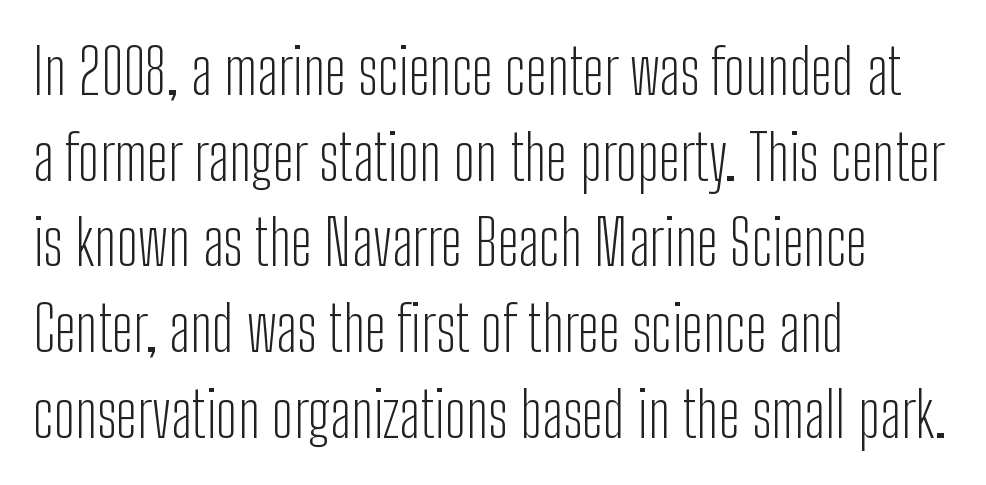
Q: Is the text bold? A: No.
Q: Is the text italic (slanted)? A: No, it is upright.
Q: Is the typeface a serif or a sans-serif typeface? A: Sans-serif.
Q: Is the text underlined? A: No.
Q: How is the paragraph aligned? A: Left-aligned.
Q: Is the spacing between letters normal or unusually wide? A: Normal.
Q: Is the spacing between lines tight, normal or loose? A: Normal.
Q: Width (condensed, normal, or wide)? A: Condensed.
Q: Stroke contrast? A: Low.
Q: x-height? A: Medium.
Q: Monospaced? A: No.
